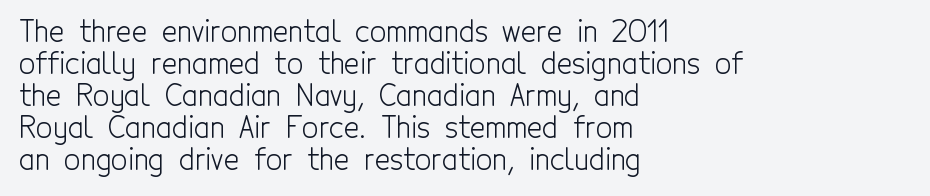
Do the letters lean? They stand straight. Serif or sans? Sans — the stroke terminals are bare. The passage shown is typed in a proportional face where columns would drift. The designer dialed line spacing down below the default. Compared with a typical body face, this is equally light or lighter still.
